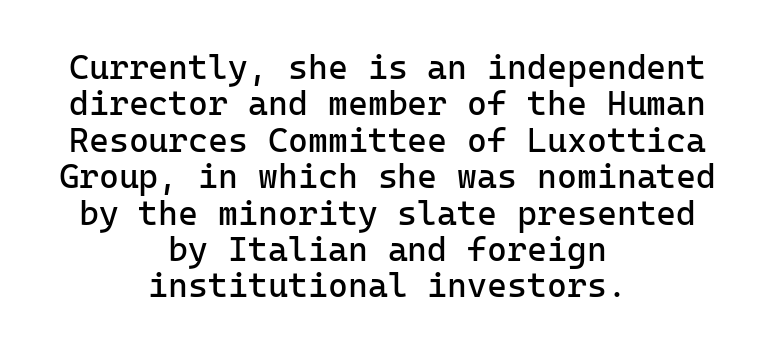
The space beneath each line is pristine and unruled. Letter spacing: default. This is sans-serif lettering, the kind often seen on screens and signage. Think of a typewriter: that constant character pitch is what you see here. The setting favours the middle, as headings and verse often do. Does the leading feel generous? Not at all — it's pinched.
